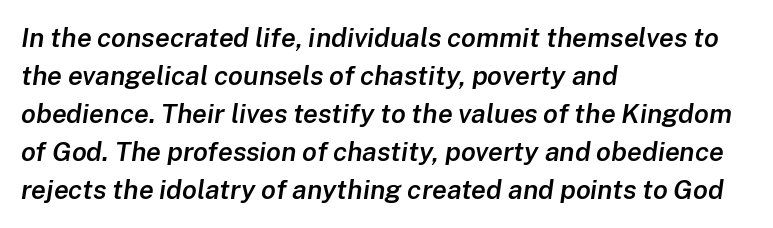
The image shows 27 px text type, italic (leaning right); set left-aligned, normal line spacing (1.41x), normal letter spacing, not underlined.
